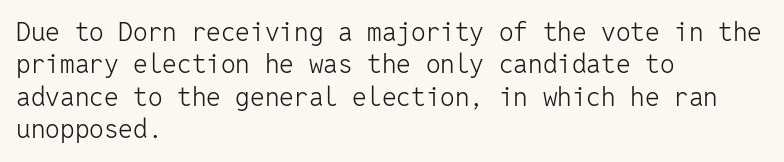
{"italic": "no", "bold": "no", "underline": "no", "align": "left", "line_spacing": "normal", "line_spacing_ratio": 1.25, "letter_spacing": "normal", "letter_spacing_em": 0.0, "glyph_px": 26}
